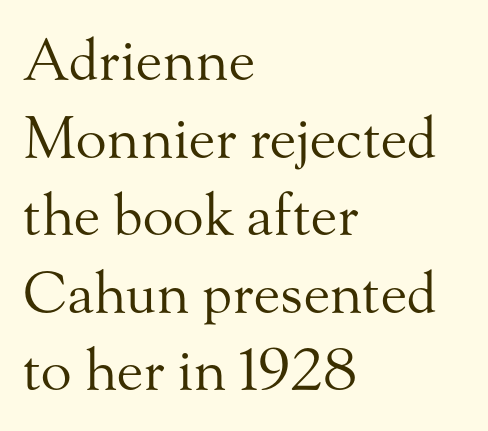
Does the copy run flush right? No — it runs flush left. Classification — serif. Ordinary non-slanted type is in use. No extra tracking has been applied to these lines. Weight class: somewhere from thin through regular. Varying glyph widths throughout — classic text-font behaviour.
